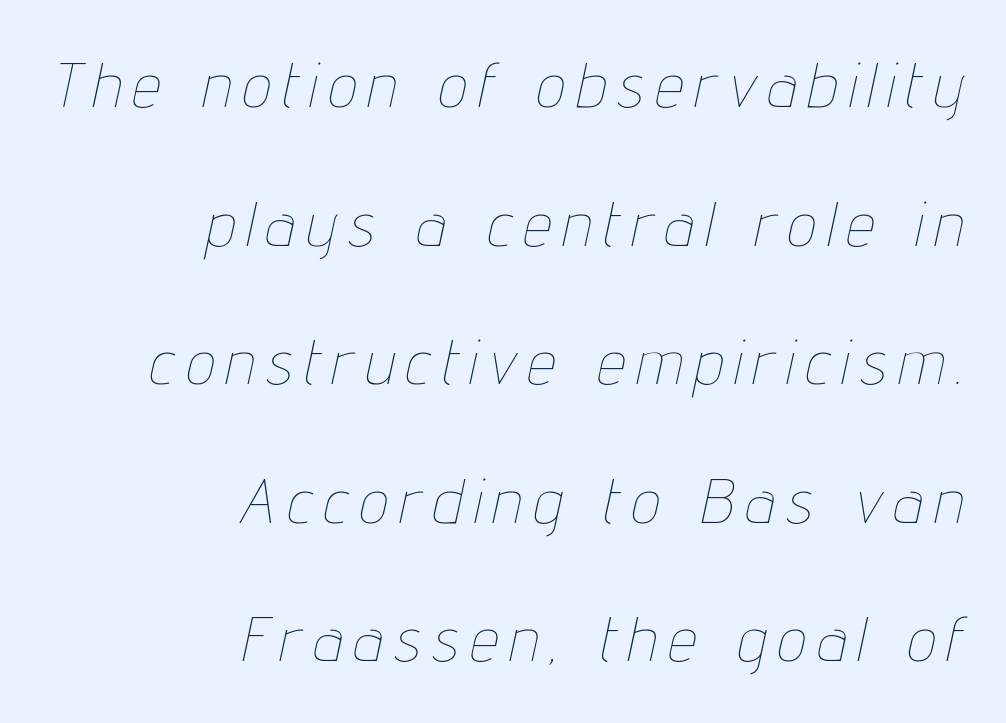
Quick note: interline space is abundant. Tracking here is generous; glyphs stand well apart from one another. Short and long lines alike share a common ending point at right. Here the designer chose a conventional face with non-uniform glyph widths. The letterforms sit at book weight or below. Rendered with sloped, italic letterforms.
